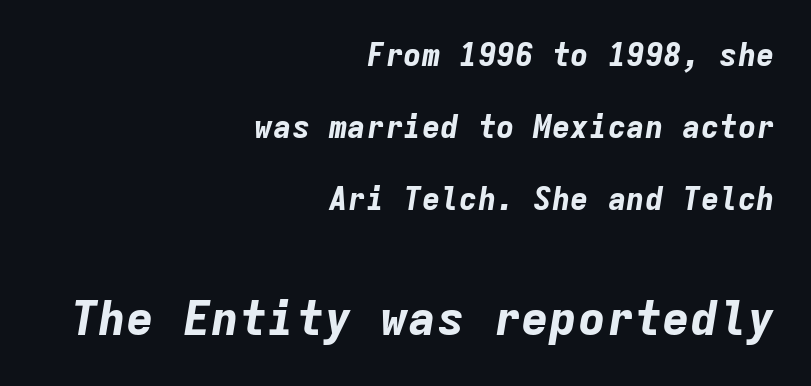
The image shows 47 px bold type, italic (leaning right), monospaced; set right-aligned, loose line spacing (2.32x), normal letter spacing, not underlined; the second (bottom) block is 1.52x larger; low stroke contrast and a medium x-height.
